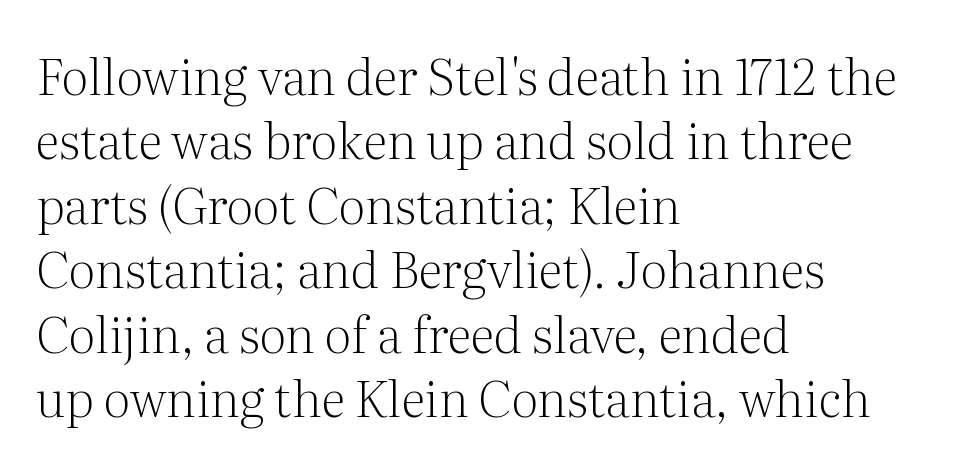
{"serif": "yes", "italic": "no", "bold": "no", "weight": "light", "width": "normal", "stroke_contrast": "medium", "x_height": "medium", "monospaced": "no", "underline": "no", "align": "left", "line_spacing": "normal", "line_spacing_ratio": 1.29, "letter_spacing": "normal", "letter_spacing_em": 0.0, "glyph_px": 50}
